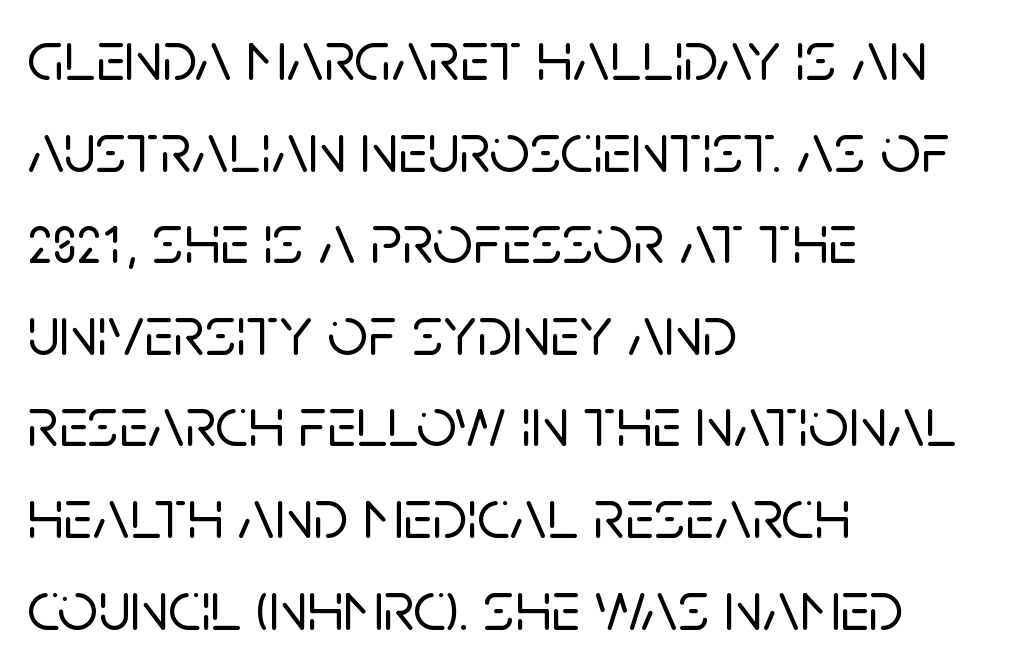
No extra tracking has been applied to these lines. The lines are quadded left. Vertical spacing — default. Quick note: not italic, upright. Nobody drew a line under any word here.
